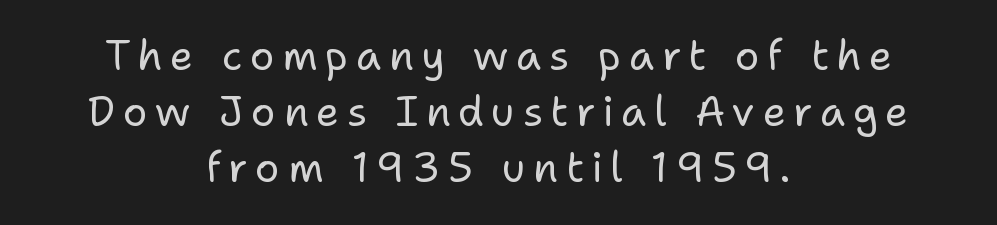
{"serif": "no", "italic": "no", "bold": "no", "weight": "regular", "width": "normal", "stroke_contrast": "low", "x_height": "medium", "monospaced": "no", "underline": "no", "align": "center", "line_spacing": "normal", "line_spacing_ratio": 1.37, "glyph_px": 41}
